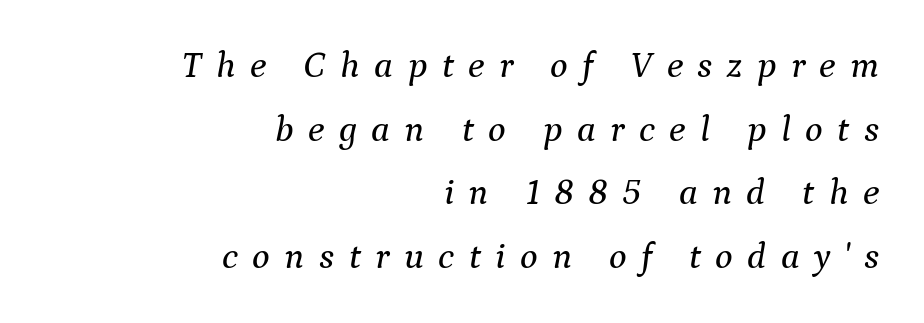
Q: Is the text italic (slanted)? A: Yes, it leans right by about 9 degrees.
Q: Is the typeface a serif or a sans-serif typeface? A: Serif.
Q: Is the text underlined? A: No.
Q: How is the paragraph aligned? A: Right-aligned.
Q: Is the spacing between letters normal or unusually wide? A: Unusually wide.
Q: Width (condensed, normal, or wide)? A: Normal.
Q: Stroke contrast? A: Medium.
Q: x-height? A: Medium.
Q: Monospaced? A: No.
